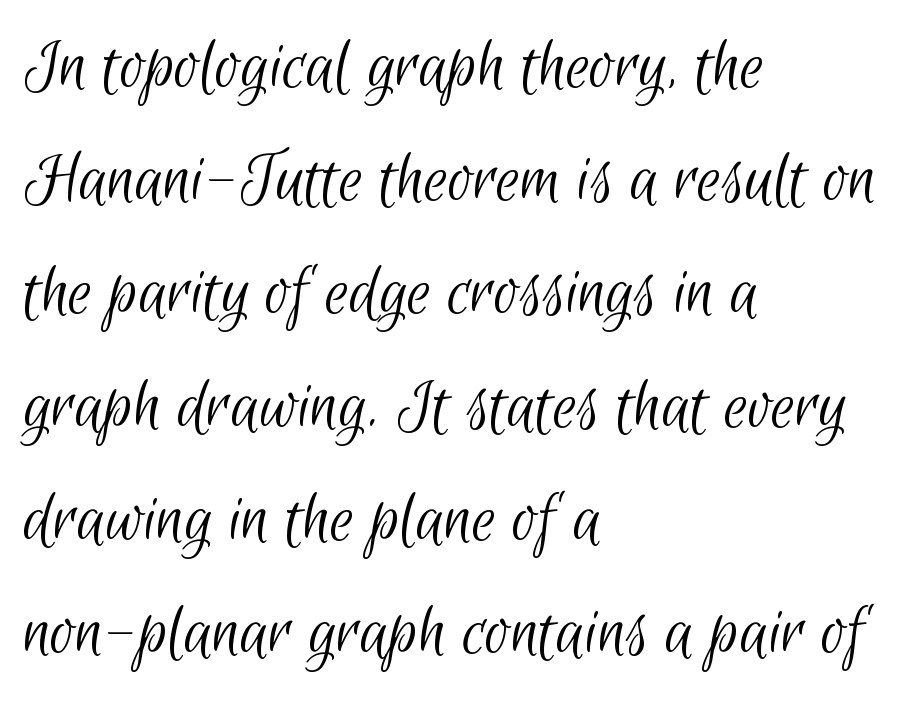
{"serif": "no", "bold": "no", "weight": "light", "width": "condensed", "stroke_contrast": "low", "x_height": "small", "monospaced": "no", "underline": "no", "align": "left", "line_spacing": "normal", "line_spacing_ratio": 1.49, "letter_spacing": "normal", "letter_spacing_em": 0.0, "glyph_px": 76}
